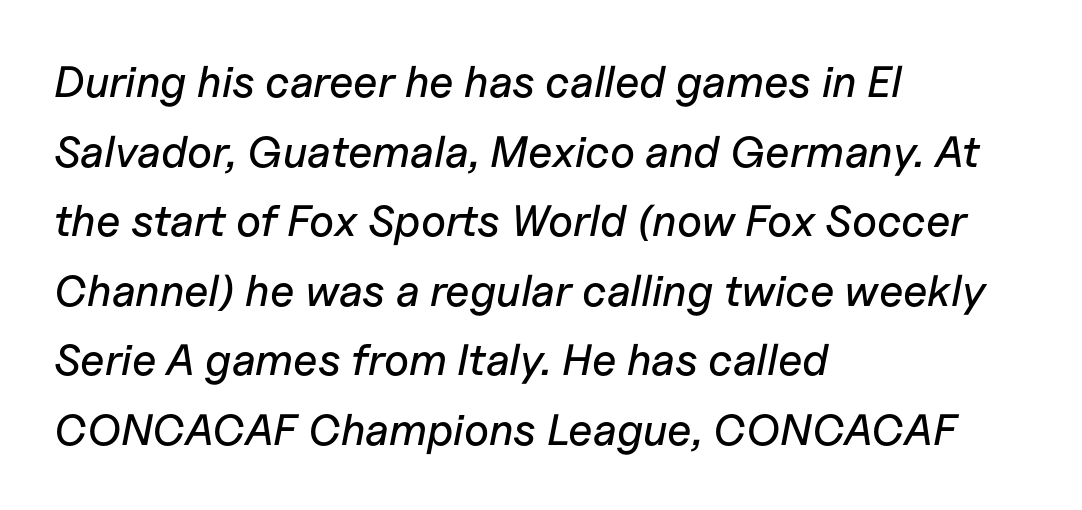
The image shows 44 px text type, italic (leaning right); set left-aligned, normal line spacing (1.58x), normal letter spacing, not underlined; low stroke contrast and a medium x-height.
